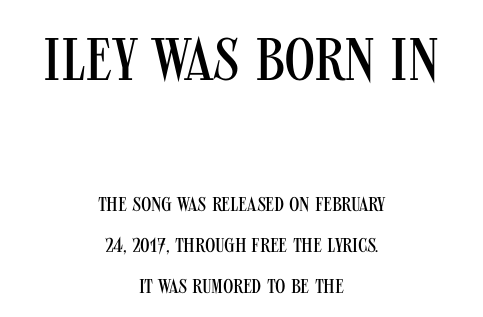
The image shows 60 px regular-weight, condensed sans-serif type, upright; set centered, loose line spacing (2.05x), normal letter spacing, not underlined; the first (top) block is 3.0x larger; medium stroke contrast and a large x-height.
